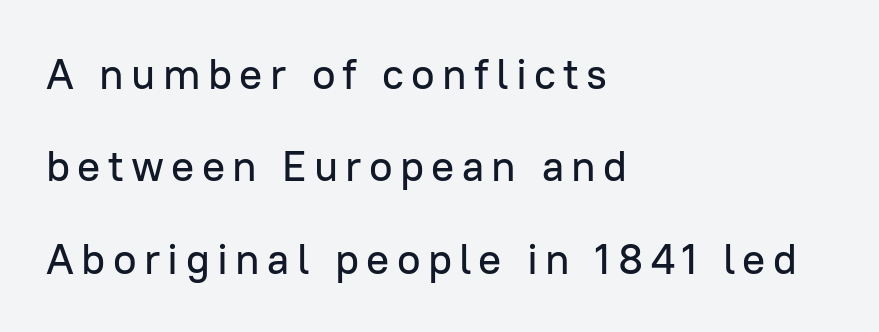
Looks like regular typesetting: each glyph gets only the width it needs. Decoration check: the copy has no underline. The block of text is sparse from top to bottom, with ample space between rows. The passage is arranged the way most books set body copy — flush left. Unlike a traditional serif, this face leaves its strokes unadorned. Every stem runs plumb, perpendicular to the baseline.
